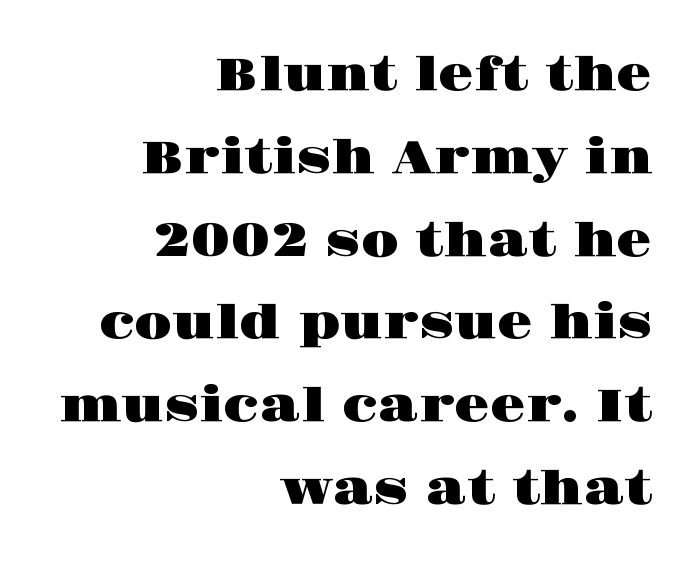
{"serif": "yes", "italic": "no", "width": "wide", "stroke_contrast": "high", "x_height": "large", "monospaced": "no", "underline": "no", "align": "right", "line_spacing_ratio": 1.8, "letter_spacing": "normal", "letter_spacing_em": 0.0, "glyph_px": 46}
